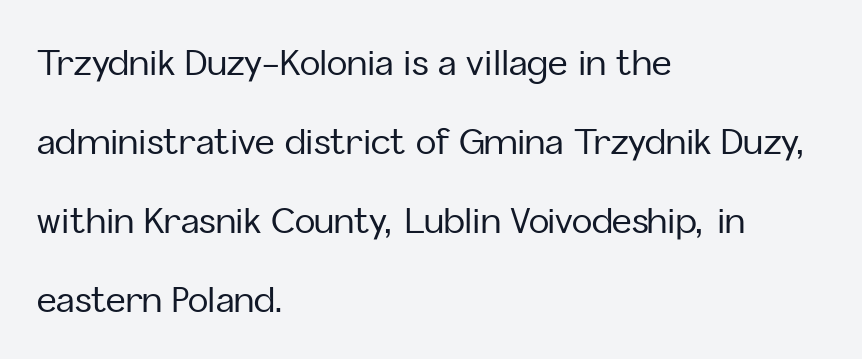
The image shows 34 px sans-serif type, upright; set left-aligned, loose line spacing (2.32x), normal letter spacing, not underlined; low stroke contrast and a medium x-height.
